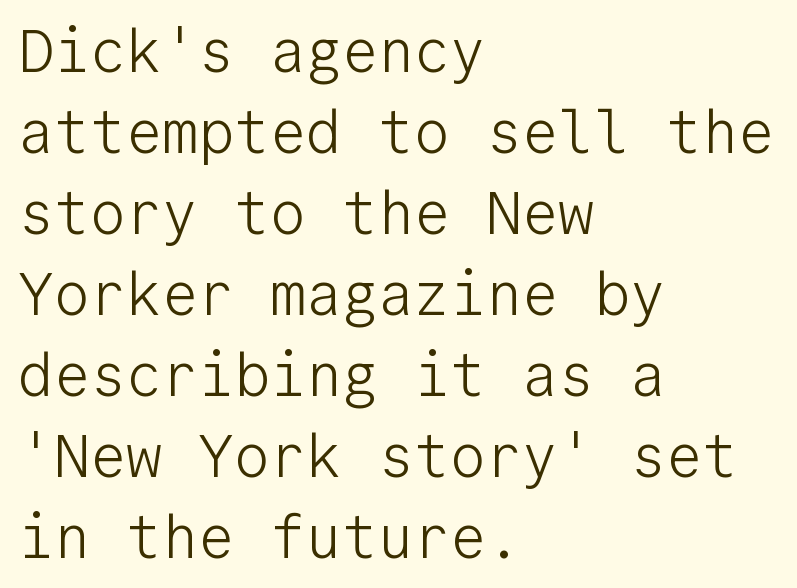
{"serif": "no", "italic": "no", "bold": "no", "weight": "light", "width": "normal", "stroke_contrast": "low", "x_height": "medium", "monospaced": "yes", "underline": "no", "align": "left", "line_spacing": "normal", "line_spacing_ratio": 1.35, "letter_spacing": "normal", "letter_spacing_em": 0.0, "glyph_px": 60}
